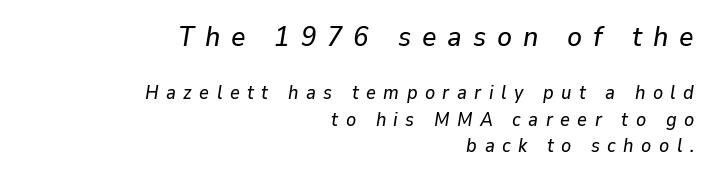
{"italic": "yes", "lean": "right", "slant_degrees": 9, "width": "normal", "stroke_contrast": "low", "x_height": "medium", "monospaced": "no", "underline": "no", "align": "right", "line_spacing": "normal", "line_spacing_ratio": 1.41, "letter_spacing": "wide", "letter_spacing_em": 0.39, "larger_block": "first", "size_ratio": 1.47, "glyph_px": 28}
